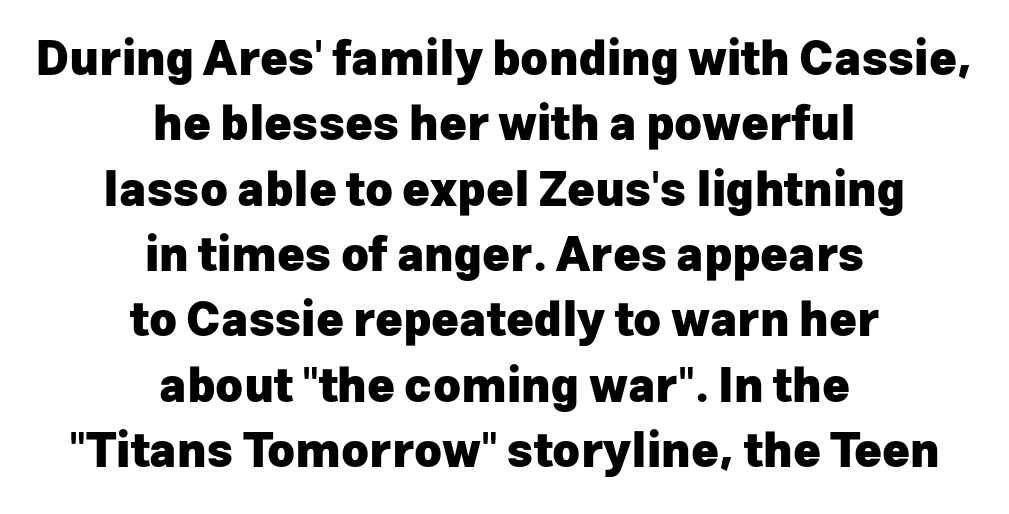
Q: Is the text bold? A: Yes.
Q: Is the text italic (slanted)? A: No, it is upright.
Q: Is the typeface a serif or a sans-serif typeface? A: Sans-serif.
Q: Is the text underlined? A: No.
Q: How is the paragraph aligned? A: Centered.
Q: Is the spacing between letters normal or unusually wide? A: Normal.
Q: Is the spacing between lines tight, normal or loose? A: Normal.
Q: Width (condensed, normal, or wide)? A: Normal.
Q: Stroke contrast? A: Low.
Q: x-height? A: Medium.
Q: Monospaced? A: No.
